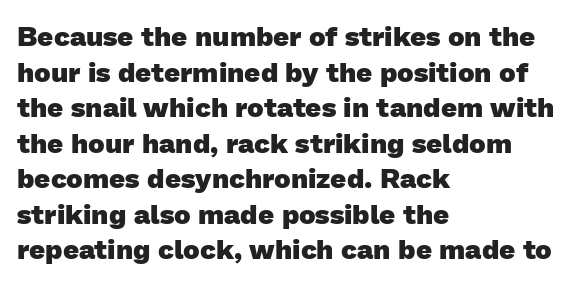
{"serif": "no", "bold": "yes", "weight": "heavy", "width": "normal", "stroke_contrast": "low", "x_height": "medium", "monospaced": "no", "underline": "no", "align": "left", "line_spacing": "normal", "line_spacing_ratio": 1.27, "letter_spacing": "normal", "letter_spacing_em": 0.0, "glyph_px": 28}
